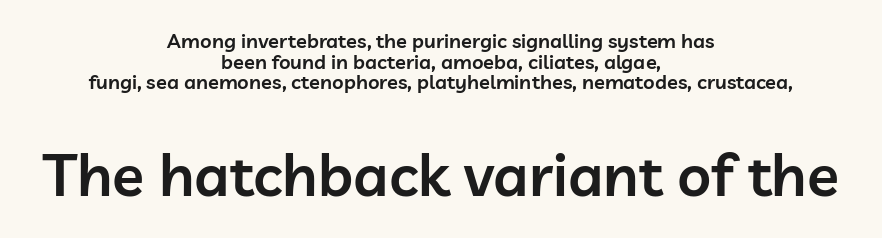
Q: Is the text bold? A: Semi-bold.
Q: Is the text italic (slanted)? A: No, it is upright.
Q: Is the typeface a serif or a sans-serif typeface? A: Sans-serif.
Q: Is the text underlined? A: No.
Q: How is the paragraph aligned? A: Centered.
Q: Is the spacing between letters normal or unusually wide? A: Normal.
Q: Is the spacing between lines tight, normal or loose? A: Tight.
Q: Which block of text is set in a larger size, the first (top) or the second (bottom)? A: The second (bottom) one.
Q: Width (condensed, normal, or wide)? A: Normal.
Q: Stroke contrast? A: Low.
Q: x-height? A: Medium.
Q: Monospaced? A: No.
